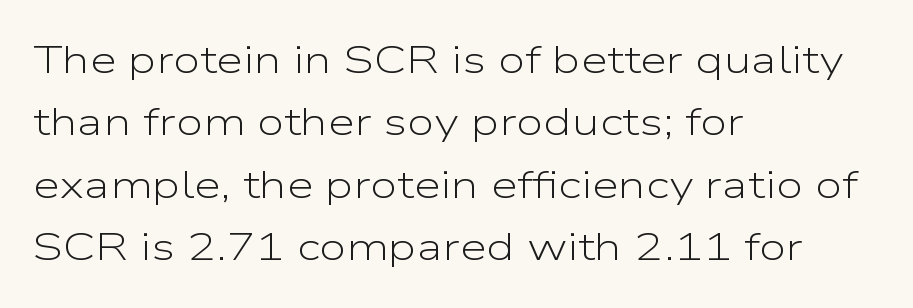
The image shows 39 px light, wide sans-serif type, upright; set left-aligned, normal line spacing (1.6x), normal letter spacing, not underlined; low stroke contrast and a medium x-height.
